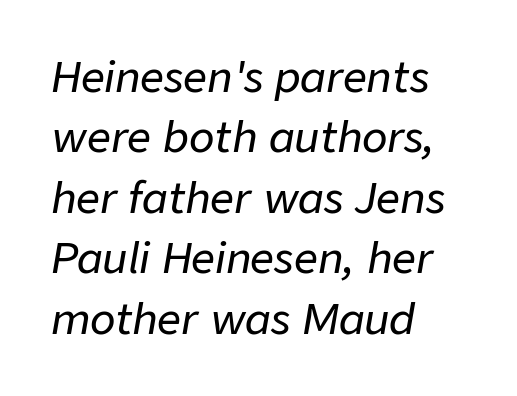
The image shows 42 px text type, italic (leaning right); set left-aligned, normal line spacing (1.44x), normal letter spacing, not underlined; low stroke contrast and a medium x-height.
